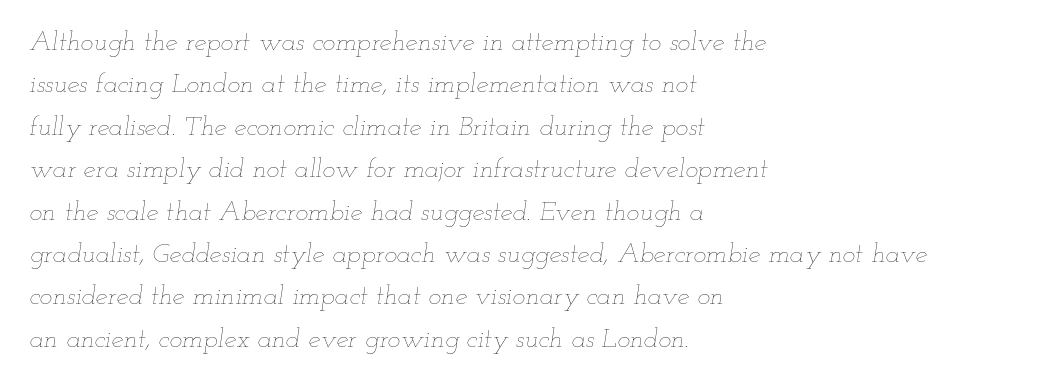
The image shows 27 px text type, italic (leaning right); set left-aligned, normal line spacing (1.57x), normal letter spacing, not underlined.
